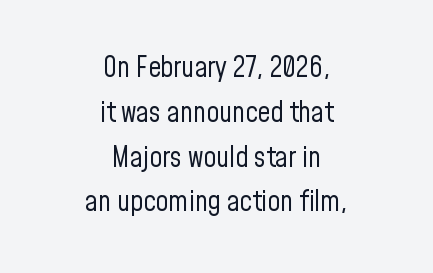
{"serif": "no", "italic": "no", "bold": "no", "weight": "regular", "width": "condensed", "stroke_contrast": "low", "x_height": "medium", "monospaced": "no", "underline": "no", "align": "center", "line_spacing": "normal", "line_spacing_ratio": 1.6, "letter_spacing": "normal", "letter_spacing_em": 0.0, "glyph_px": 28}
